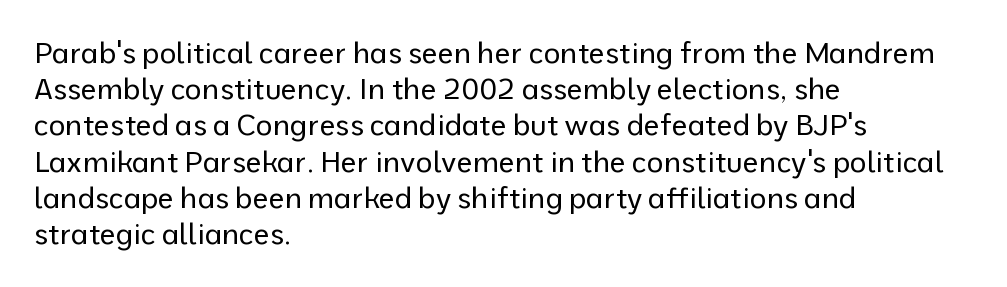
{"serif": "no", "italic": "no", "bold": "no", "weight": "regular", "width": "normal", "stroke_contrast": "low", "x_height": "medium", "monospaced": "no", "underline": "no", "align": "left", "line_spacing": "normal", "line_spacing_ratio": 1.25, "letter_spacing": "normal", "letter_spacing_em": 0.0, "glyph_px": 29}
